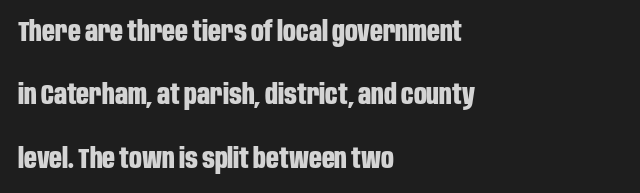
Q: Is the text bold? A: Yes.
Q: Is the text italic (slanted)? A: No, it is upright.
Q: Is the typeface a serif or a sans-serif typeface? A: Sans-serif.
Q: Is the text underlined? A: No.
Q: How is the paragraph aligned? A: Left-aligned.
Q: Is the spacing between letters normal or unusually wide? A: Normal.
Q: Is the spacing between lines tight, normal or loose? A: Loose.
Q: Width (condensed, normal, or wide)? A: Condensed.
Q: Stroke contrast? A: Low.
Q: x-height? A: Large.
Q: Monospaced? A: No.
